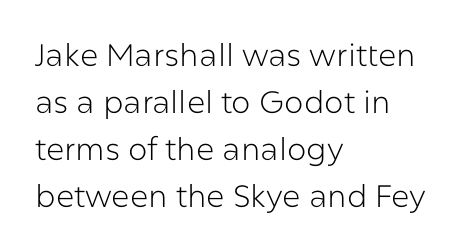
A typesetter would call this leading conventional body-copy spacing. A bare baseline throughout the passage. A quiet, ordinary-to-light weight characterises the typeface. Ascenders rise straight up at ninety degrees. Stroke terminals: plain, sans-serif.
